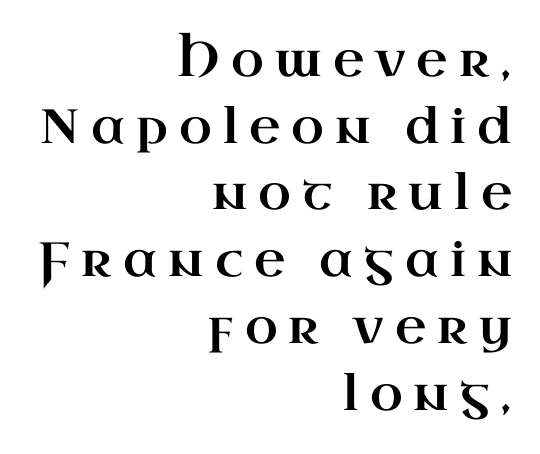
If you drew a line through each stem, it would be perfectly vertical. Spacing verdict: proportional, widths tailored to each character. Here the glyphs are tracked loosely, breaking word shapes into spaced letters. Each new line begins a customary step beneath the previous one.
